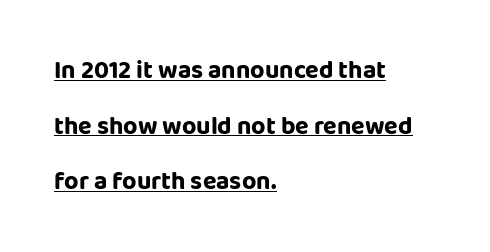
Casual observation: everything's shoved over to the left. What's the leading like? Stretched, with rows far apart. Tall strokes in this sample are plumb rather than angled. Words appear dense and cohesive because spacing is normal. Underlining? Definitely there.
